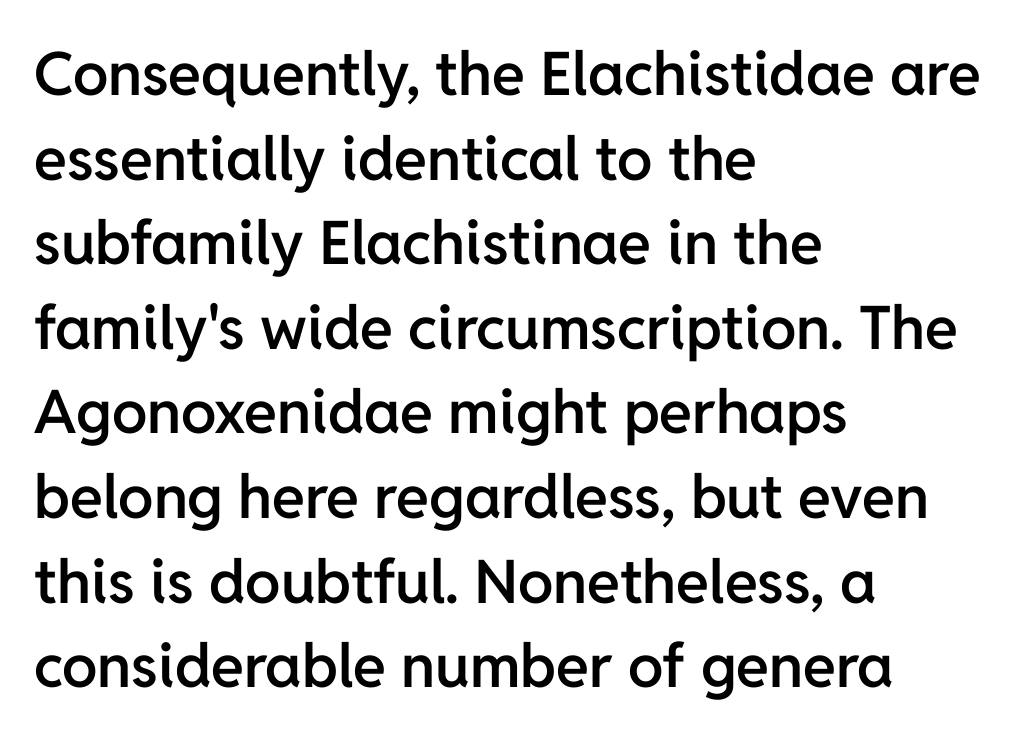
The image shows 60 px semibold sans-serif type, upright; set left-aligned, normal line spacing (1.41x), normal letter spacing, not underlined; low stroke contrast and a medium x-height.
